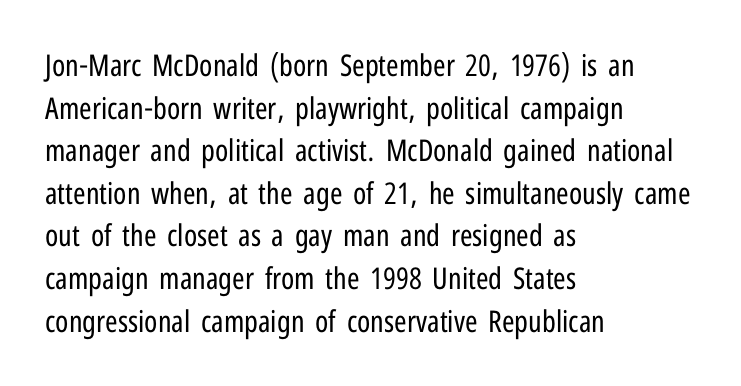
The image shows 30 px regular-weight, condensed sans-serif type, upright; set left-aligned, normal line spacing (1.42x), normal letter spacing, not underlined; low stroke contrast and a medium x-height.
